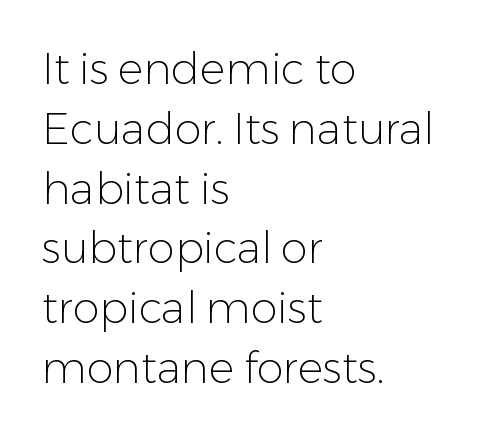
Q: Is the text bold? A: No.
Q: Is the text italic (slanted)? A: No, it is upright.
Q: Is the typeface a serif or a sans-serif typeface? A: Sans-serif.
Q: Is the text underlined? A: No.
Q: How is the paragraph aligned? A: Left-aligned.
Q: Is the spacing between letters normal or unusually wide? A: Normal.
Q: Is the spacing between lines tight, normal or loose? A: Normal.
Q: Width (condensed, normal, or wide)? A: Normal.
Q: Stroke contrast? A: Low.
Q: x-height? A: Medium.
Q: Monospaced? A: No.
